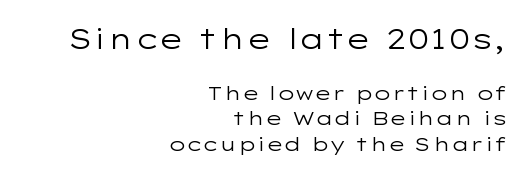
{"serif": "no", "italic": "no", "bold": "no", "weight": "regular", "width": "wide", "stroke_contrast": "low", "x_height": "medium", "monospaced": "no", "underline": "no", "align": "right", "line_spacing": "normal", "line_spacing_ratio": 1.34, "letter_spacing": "normal", "letter_spacing_em": 0.0, "larger_block": "first", "size_ratio": 1.47, "glyph_px": 28}
